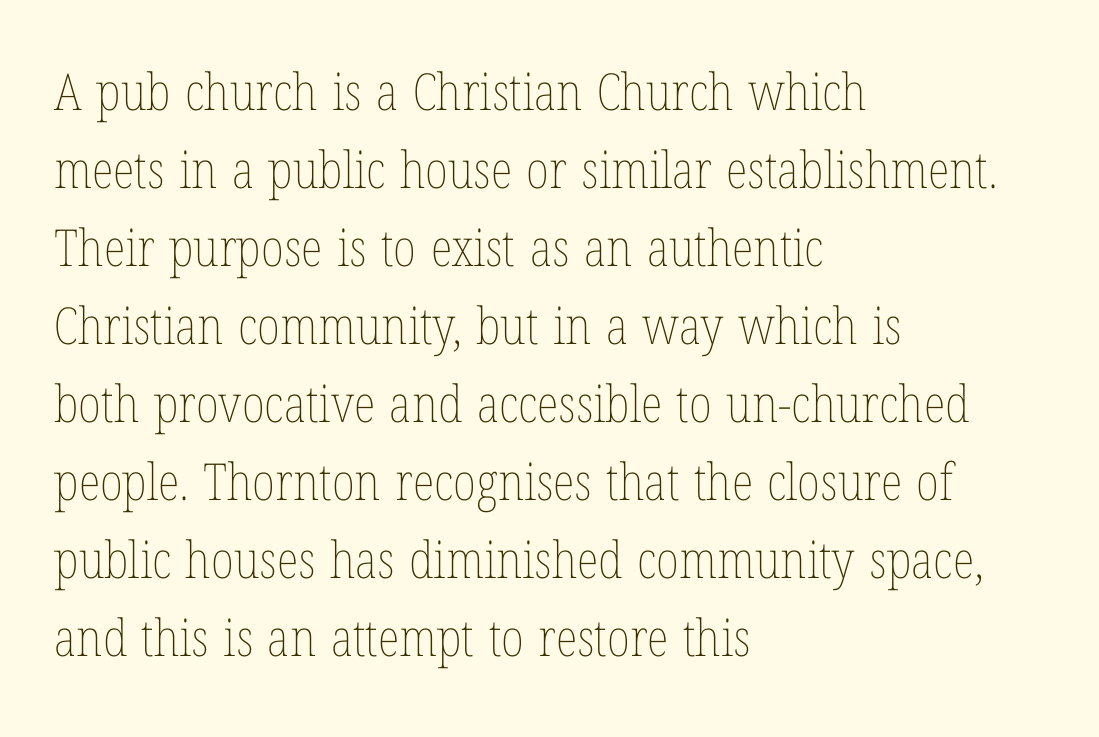
The image shows 51 px thin, condensed type, upright; set left-aligned, normal line spacing (1.53x), normal letter spacing, not underlined; low stroke contrast and a medium x-height.
